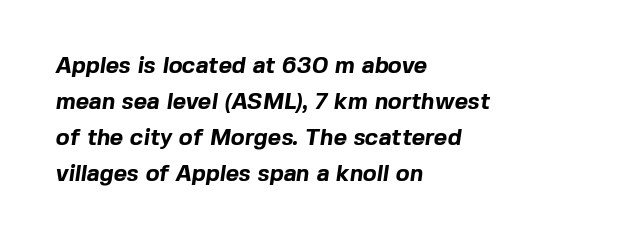
The image shows 23 px bold type; set left-aligned, normal line spacing (1.57x), normal letter spacing, not underlined.
